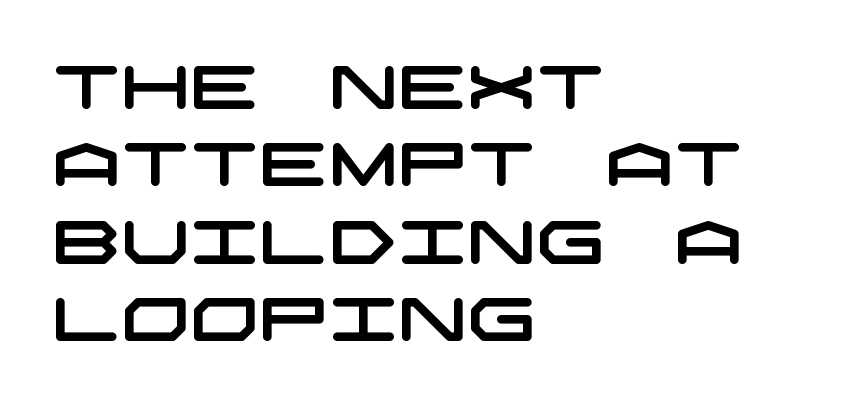
The image shows 61 px wide sans-serif type; set left-aligned, normal line spacing (1.27x), normal letter spacing, not underlined; low stroke contrast and a large x-height.
